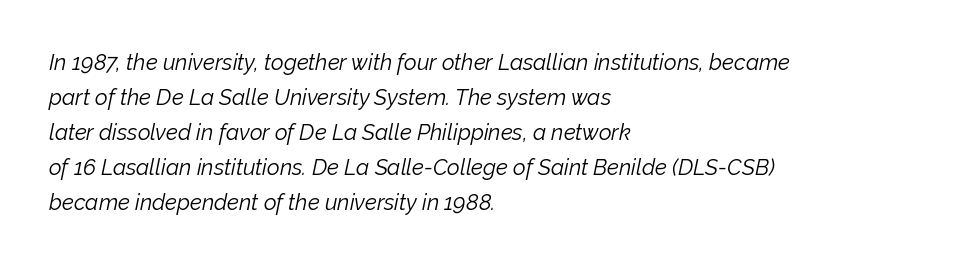
Q: Is the text bold? A: No.
Q: Is the text italic (slanted)? A: Yes, it leans right by about 12 degrees.
Q: Is the text underlined? A: No.
Q: How is the paragraph aligned? A: Left-aligned.
Q: Is the spacing between letters normal or unusually wide? A: Normal.
Q: Is the spacing between lines tight, normal or loose? A: Normal.
